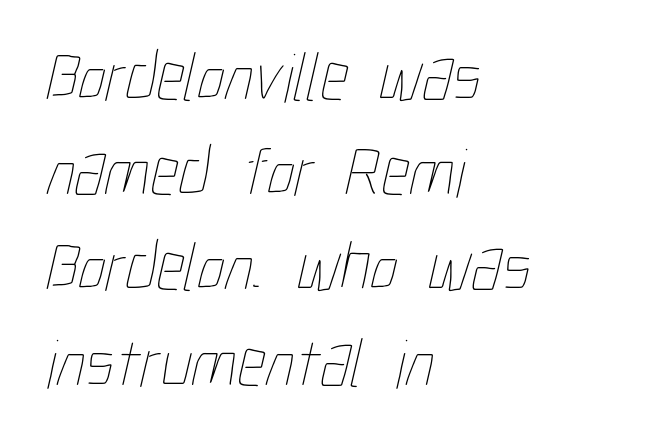
The gaps between neighbouring characters are ordinary and unremarkable. In terms of leading, this rendering sits right in the middle. The gap between lines stays unmarked. The ragged edge is on the right, which tells us the setting is flush left.
